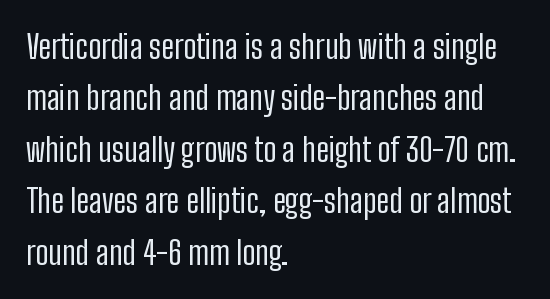
The image shows 33 px regular-weight, condensed sans-serif type, upright; set left-aligned, normal line spacing (1.56x), normal letter spacing, not underlined; low stroke contrast and a medium x-height.
